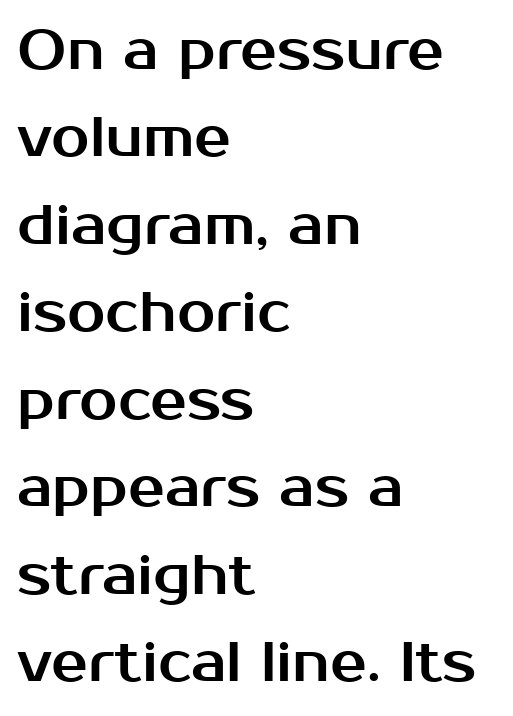
The image shows 55 px sans-serif type, upright; set left-aligned, normal line spacing (1.59x), normal letter spacing, not underlined; medium stroke contrast and a medium x-height.
